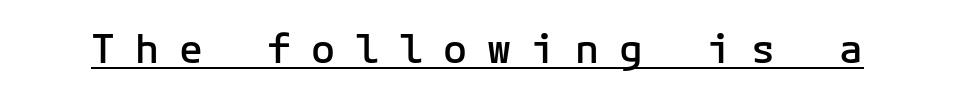
Examine the stroke ends and you'll find no serifs. Notice how a bar underscores the lettering throughout. Here the designer chose a console-style face with uniform glyph widths. Between one letter and the next there's a generous, obvious gap. This sample uses an upright cut, with every glyph sitting square on the baseline. This is moderately heavy type, rendered in semibold.
